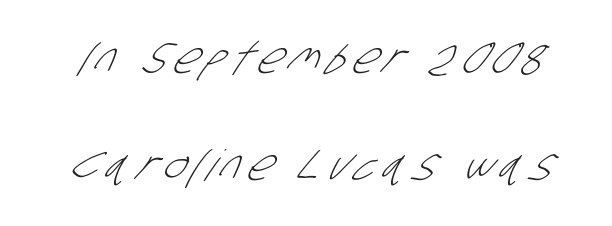
The image shows 43 px light, condensed sans-serif type; set loose line spacing (2.5x), not underlined; low stroke contrast and a large x-height.
